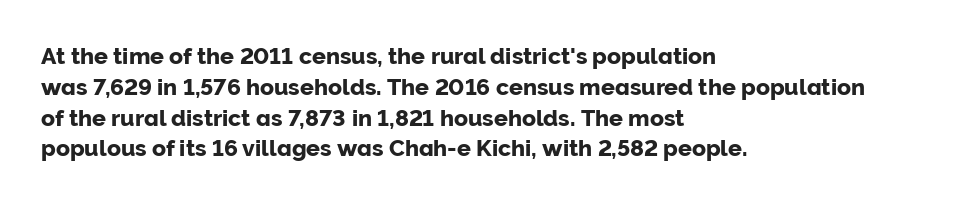
The glyphs are unaccompanied by any horizontal stroke below them. Quick note: not italic, upright. Each word holds together tightly as a unit, with standard inter-letter gaps. The paragraph shown leans on its left margin. Does the leading feel generous? No, just average.
